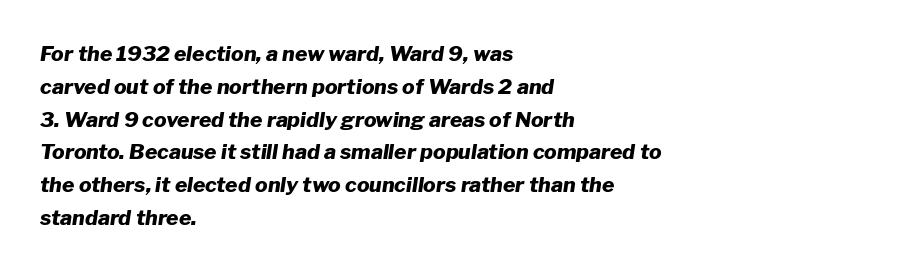
The space between consecutive lines is moderate. Each word holds together tightly as a unit, with standard inter-letter gaps. There's an unmistakable incline to the writing here. If you drew a ruler down the left edge, every line would touch it.
